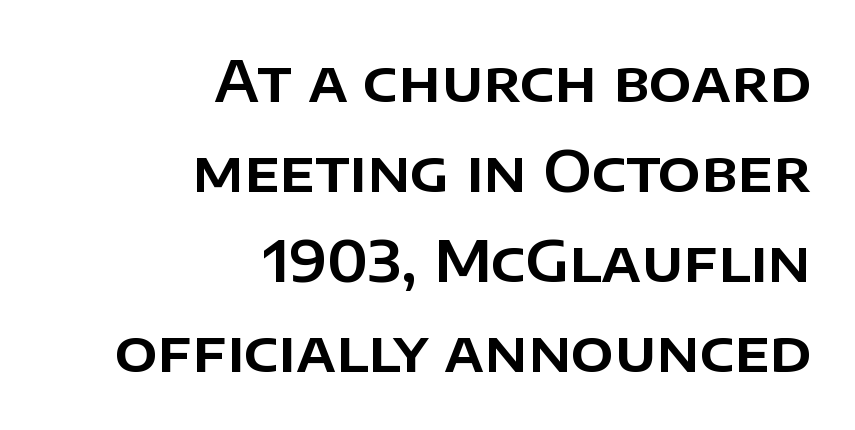
In terms of posture, this sample is upright. Alignment: flush right. The horizontal fit of the characters is conventional and even. Think of a printed novel: that variable character pitch is what you see here. The specimen omits any rule beneath the text block's lines. You can tell from the bare stems that sans-serif type was used.
